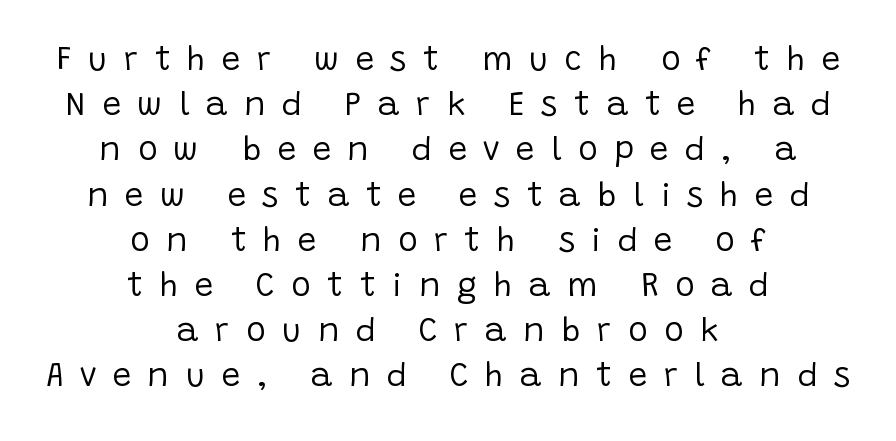
Quick note: underline off. This sample has the flowing, uneven cadence of proportional lettering. The passage is arranged like a title page — every line centered. Tracking here is generous; glyphs stand well apart from one another. This reads as an unemphasized weight, regular at the heaviest.
